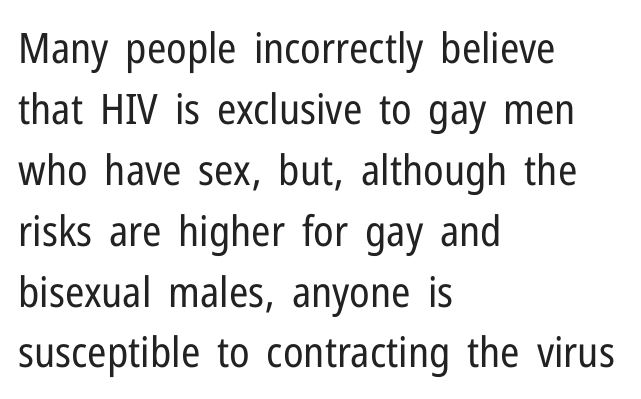
{"serif": "no", "italic": "no", "bold": "no", "weight": "regular", "width": "condensed", "stroke_contrast": "low", "x_height": "medium", "monospaced": "no", "underline": "no", "align": "left", "line_spacing": "normal", "line_spacing_ratio": 1.45, "letter_spacing": "normal", "letter_spacing_em": 0.0, "glyph_px": 42}
